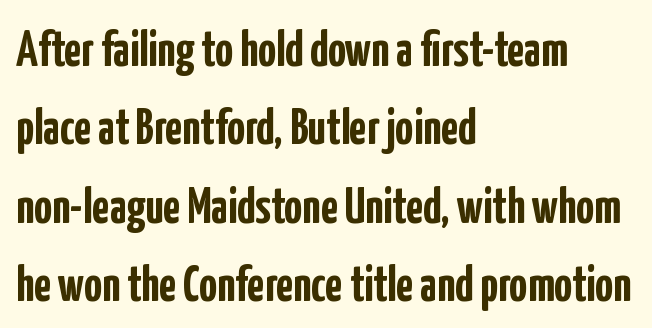
The image shows 50 px semibold, condensed sans-serif type, upright; set left-aligned, normal line spacing (1.57x), normal letter spacing, not underlined; low stroke contrast and a medium x-height.
